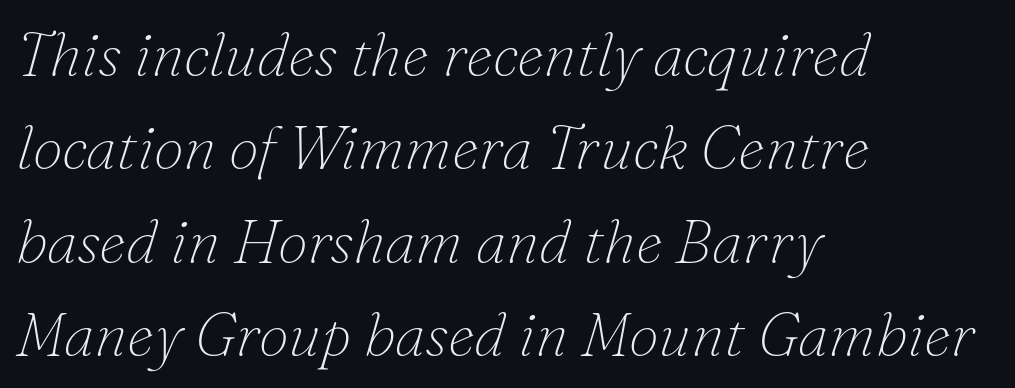
Q: Is the text bold? A: No.
Q: Is the text italic (slanted)? A: Yes, it leans right by about 16 degrees.
Q: Is the typeface a serif or a sans-serif typeface? A: Serif.
Q: Is the text underlined? A: No.
Q: How is the paragraph aligned? A: Left-aligned.
Q: Is the spacing between letters normal or unusually wide? A: Normal.
Q: Is the spacing between lines tight, normal or loose? A: Normal.
Q: Width (condensed, normal, or wide)? A: Normal.
Q: Stroke contrast? A: Low.
Q: x-height? A: Small.
Q: Monospaced? A: No.
